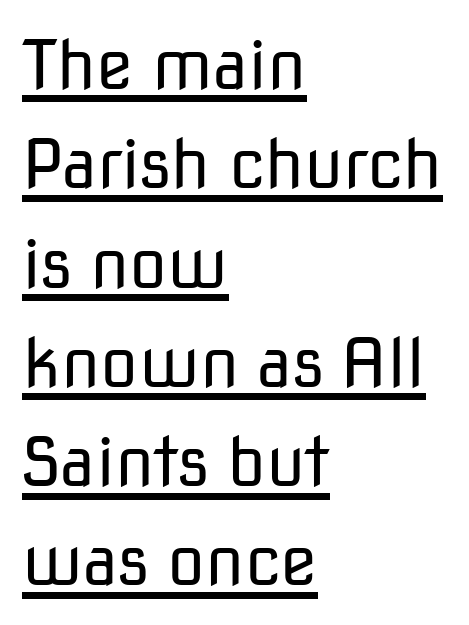
{"serif": "no", "italic": "no", "bold": "no", "weight": "regular", "width": "normal", "stroke_contrast": "low", "x_height": "medium", "monospaced": "no", "underline": "yes", "align": "left", "line_spacing": "normal", "line_spacing_ratio": 1.46, "letter_spacing": "normal", "letter_spacing_em": 0.0, "glyph_px": 68}
